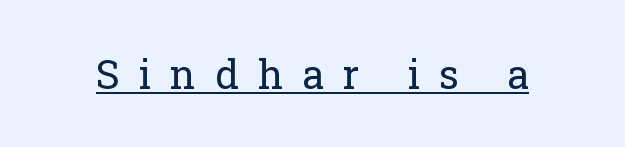
{"serif": "yes", "italic": "no", "bold": "no", "weight": "regular", "width": "normal", "stroke_contrast": "low", "x_height": "medium", "monospaced": "no", "underline": "yes", "letter_spacing": "wide", "letter_spacing_em": 0.47, "glyph_px": 40}
